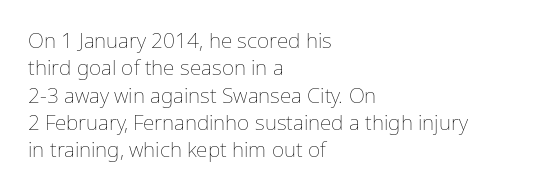
{"italic": "no", "bold": "no", "underline": "no", "align": "left", "line_spacing": "normal", "line_spacing_ratio": 1.3, "letter_spacing": "normal", "letter_spacing_em": 0.0, "glyph_px": 21}
